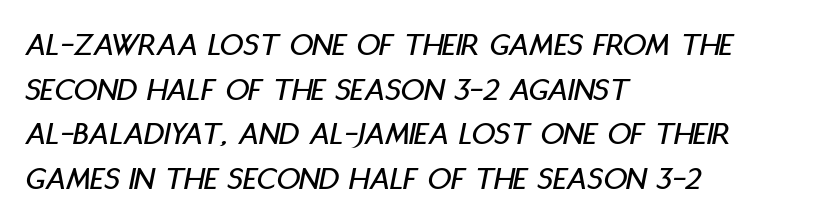
The image shows 33 px condensed type, italic (leaning right); set left-aligned, normal line spacing (1.35x), normal letter spacing, not underlined; low stroke contrast and a large x-height.
